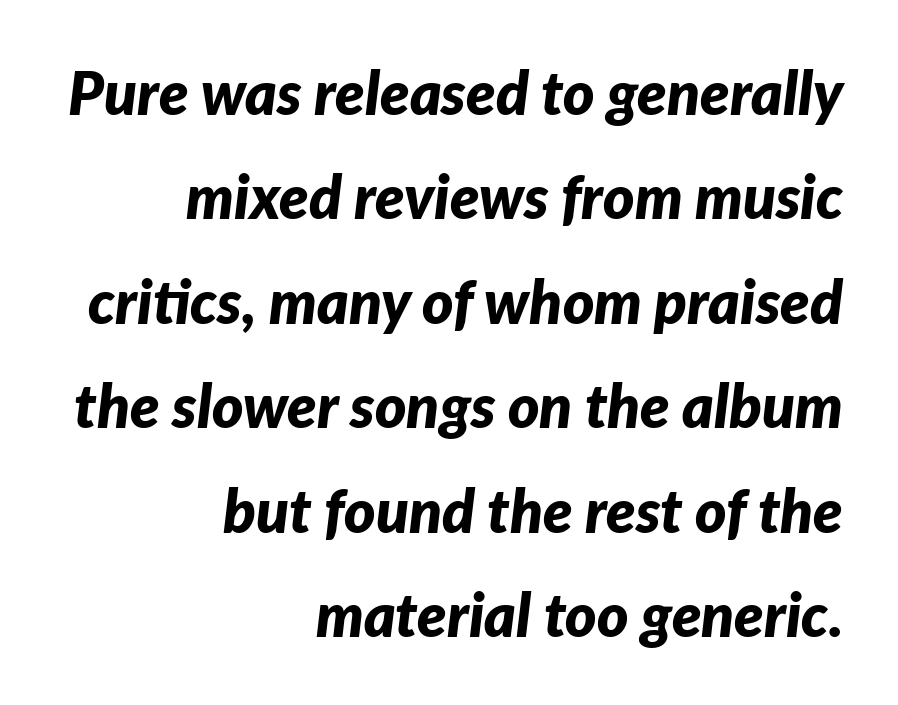
{"italic": "yes", "lean": "right", "slant_degrees": 7, "bold": "yes", "weight": "bold", "width": "normal", "stroke_contrast": "low", "x_height": "medium", "monospaced": "no", "underline": "no", "align": "right", "line_spacing_ratio": 1.74, "letter_spacing": "normal", "letter_spacing_em": 0.0, "glyph_px": 60}
